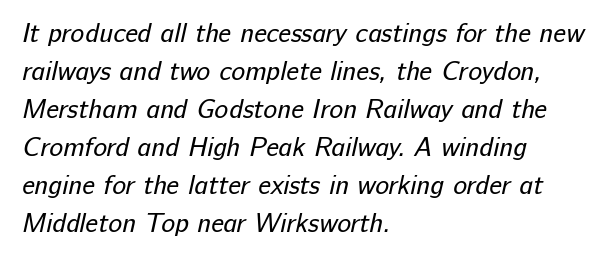
{"bold": "no", "underline": "no", "align": "left", "line_spacing": "normal", "line_spacing_ratio": 1.46, "letter_spacing": "normal", "letter_spacing_em": 0.0, "glyph_px": 26}
